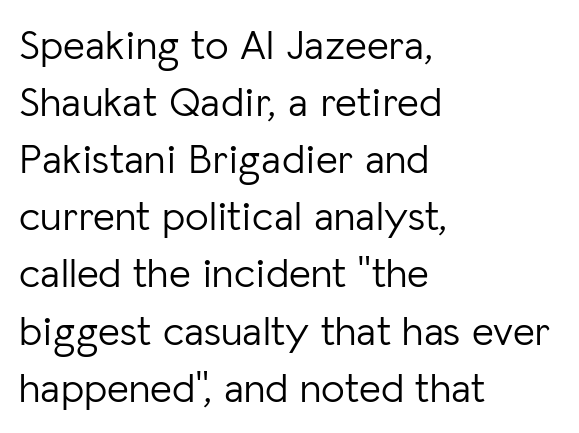
Evenly set lines give the paragraph a standard silhouette. Underline: absent. The lines in this sample share a left origin and differ only in where they stop. Characters follow at the spacing the type designer built in.
